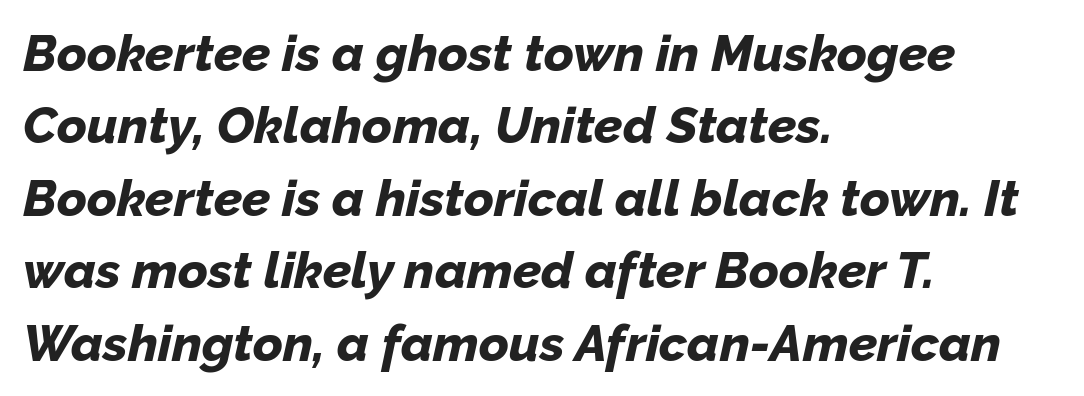
Q: Is the text bold? A: Yes.
Q: Is the text italic (slanted)? A: Yes, it leans right by about 12 degrees.
Q: Is the text underlined? A: No.
Q: How is the paragraph aligned? A: Left-aligned.
Q: Is the spacing between letters normal or unusually wide? A: Normal.
Q: Is the spacing between lines tight, normal or loose? A: Normal.
Q: Width (condensed, normal, or wide)? A: Normal.
Q: Stroke contrast? A: Low.
Q: x-height? A: Medium.
Q: Monospaced? A: No.
